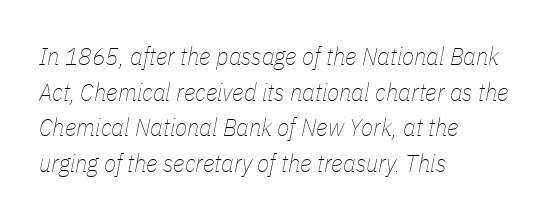
The image shows 25 px text type, italic (leaning right); set left-aligned, normal line spacing (1.43x), normal letter spacing, not underlined.
